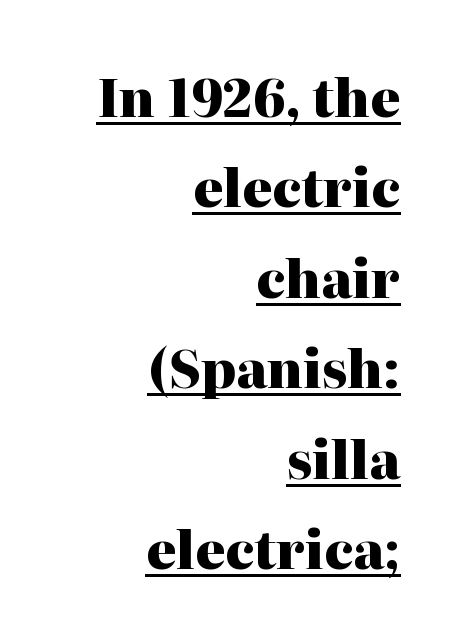
Every letter is thick-stroked: bold, no question. Every character sits straight up, as roman type does. Type style note: has serifs. In terms of letterspacing, this is plain default setting. These lines are rendered in a variable-pitch font.
